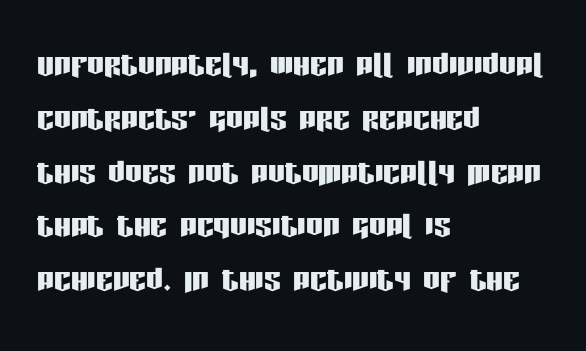
{"serif": "no", "italic": "no", "width": "condensed", "stroke_contrast": "low", "x_height": "large", "monospaced": "no", "underline": "no", "align": "left", "line_spacing": "normal", "line_spacing_ratio": 1.28, "letter_spacing": "normal", "letter_spacing_em": 0.0, "glyph_px": 42}
